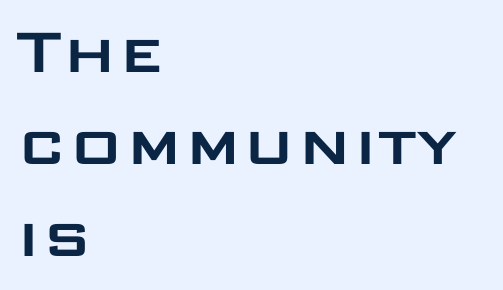
The image shows 73 px wide sans-serif type, upright; set left-aligned, normal line spacing (1.26x), normal letter spacing, not underlined; low stroke contrast and a large x-height.
